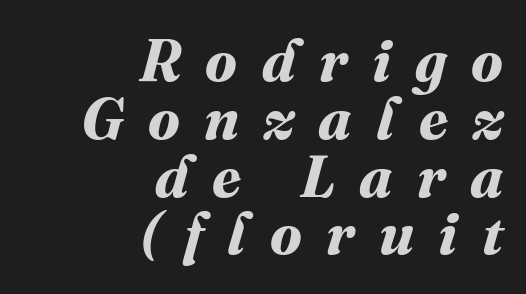
Q: Is the text bold? A: Yes.
Q: Is the text underlined? A: No.
Q: How is the paragraph aligned? A: Right-aligned.
Q: Is the spacing between letters normal or unusually wide? A: Unusually wide.
Q: Is the spacing between lines tight, normal or loose? A: Tight.
Q: Width (condensed, normal, or wide)? A: Normal.
Q: Stroke contrast? A: Medium.
Q: x-height? A: Medium.
Q: Monospaced? A: No.
